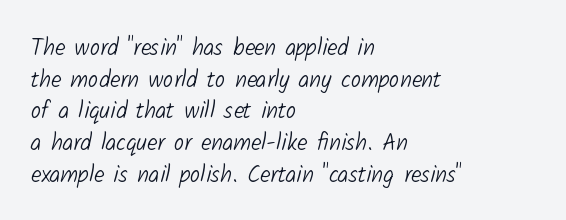
The image shows 23 px text type; set left-aligned, normal line spacing (1.38x), normal letter spacing, not underlined.
